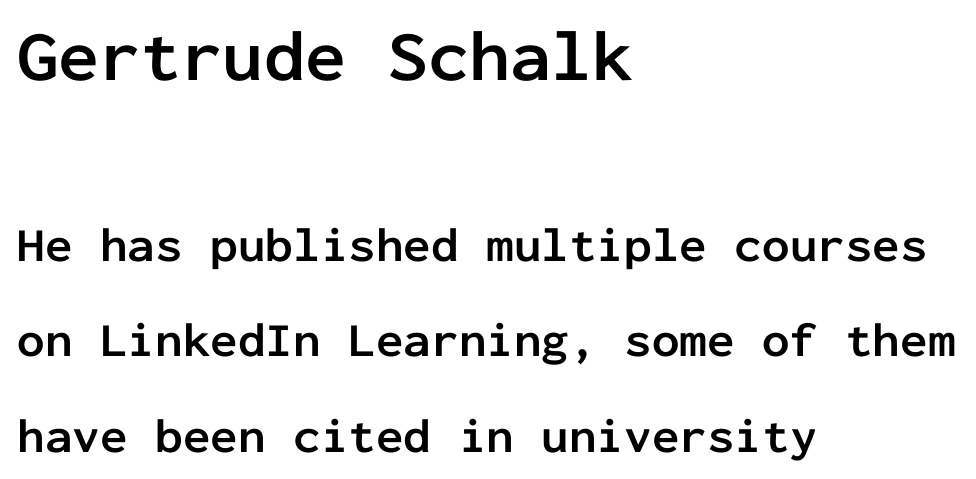
{"serif": "no", "italic": "no", "bold": "yes", "weight": "semibold", "width": "normal", "stroke_contrast": "low", "x_height": "medium", "monospaced": "yes", "underline": "no", "align": "left", "line_spacing": "loose", "line_spacing_ratio": 1.95, "letter_spacing": "normal", "letter_spacing_em": 0.0, "larger_block": "first", "size_ratio": 1.49, "glyph_px": 73}
